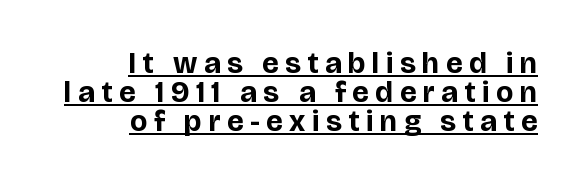
Is this a fixed-width face? No — the glyphs have proportional, varying widths. The typeface chosen for these lines omits serifs. Nope, not italic — everything's standing straight. Closely set lines give the paragraph a compact silhouette. Teacher's note: observe the even right margin — that is flush-right alignment.
